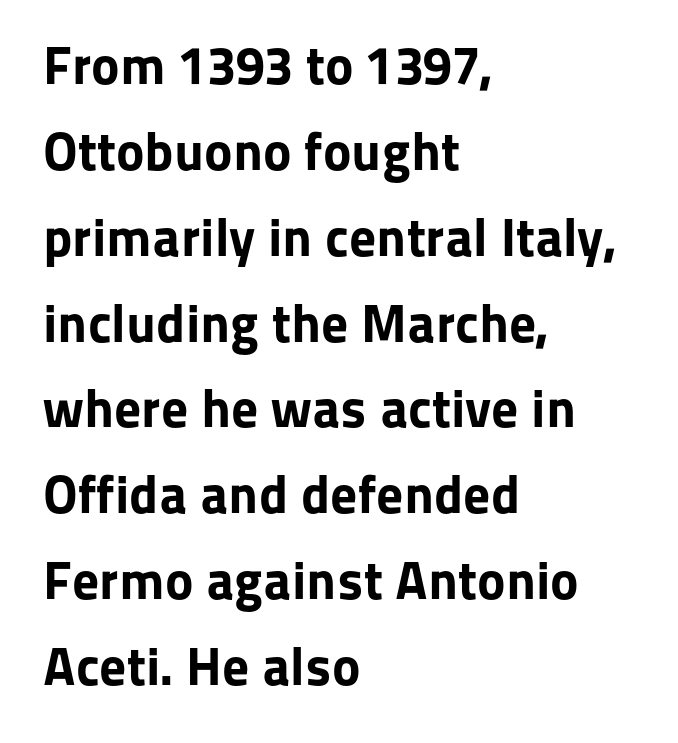
Note: no serifs on the glyphs. Unmarked baselines from the first word to the last. Think of a printed novel: that variable character pitch is what you see here. Whoever set this chose a conventional vertical rhythm. Every character sits straight up, as roman type does. Chunky letters — that's bold for sure.
